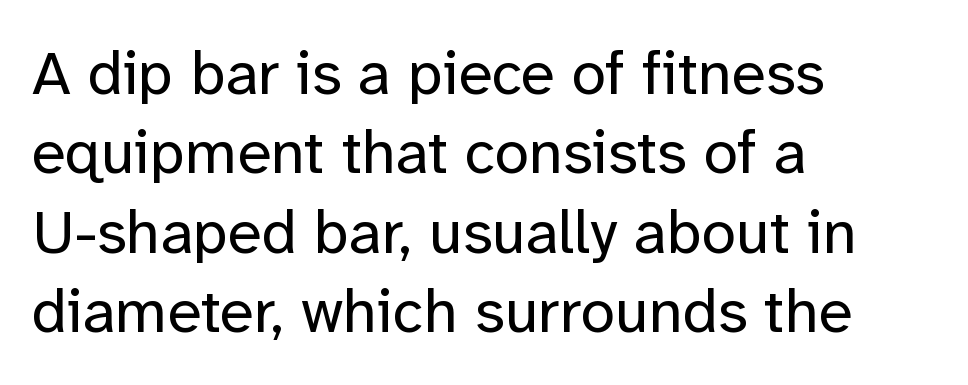
Q: Is the text bold? A: No.
Q: Is the text italic (slanted)? A: No, it is upright.
Q: Is the typeface a serif or a sans-serif typeface? A: Sans-serif.
Q: Is the text underlined? A: No.
Q: How is the paragraph aligned? A: Left-aligned.
Q: Is the spacing between letters normal or unusually wide? A: Normal.
Q: Is the spacing between lines tight, normal or loose? A: Normal.
Q: Width (condensed, normal, or wide)? A: Normal.
Q: Stroke contrast? A: Low.
Q: x-height? A: Medium.
Q: Monospaced? A: No.
